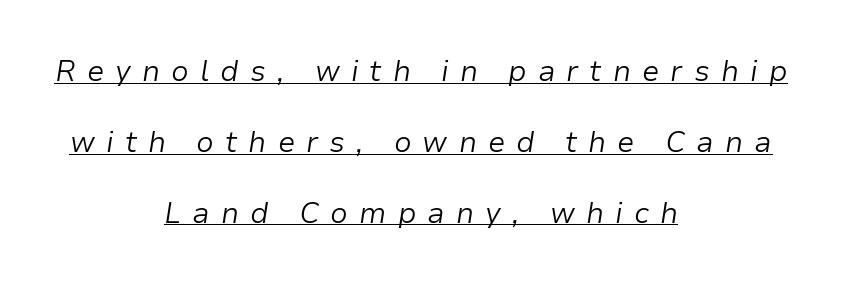
{"italic": "yes", "lean": "right", "slant_degrees": 9, "bold": "no", "weight": "light", "width": "normal", "stroke_contrast": "low", "x_height": "medium", "monospaced": "no", "underline": "yes", "align": "center", "line_spacing": "loose", "line_spacing_ratio": 2.44, "letter_spacing": "wide", "letter_spacing_em": 0.38, "glyph_px": 29}
